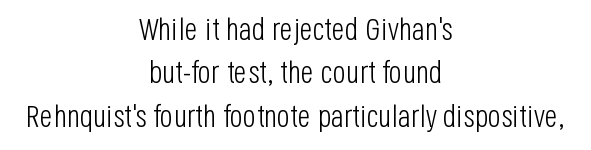
Q: Is the text bold? A: No.
Q: Is the text italic (slanted)? A: No, it is upright.
Q: Is the typeface a serif or a sans-serif typeface? A: Sans-serif.
Q: Is the text underlined? A: No.
Q: How is the paragraph aligned? A: Centered.
Q: Is the spacing between letters normal or unusually wide? A: Normal.
Q: Is the spacing between lines tight, normal or loose? A: Normal.
Q: Width (condensed, normal, or wide)? A: Condensed.
Q: Stroke contrast? A: Low.
Q: x-height? A: Large.
Q: Monospaced? A: No.
